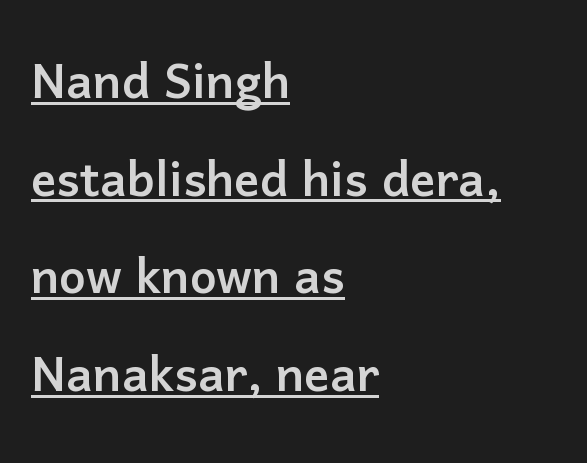
The image shows 63 px sans-serif type, upright; set left-aligned, normal line spacing (1.55x), normal letter spacing, underlined; low stroke contrast and a medium x-height.
